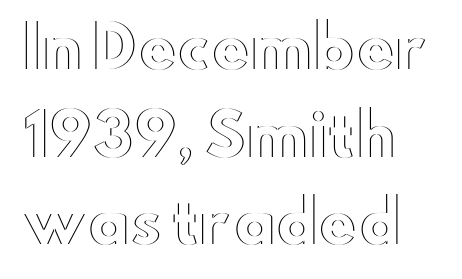
Q: Is the text italic (slanted)? A: No, it is upright.
Q: Is the text underlined? A: No.
Q: How is the paragraph aligned? A: Left-aligned.
Q: Is the spacing between letters normal or unusually wide? A: Normal.
Q: Is the spacing between lines tight, normal or loose? A: Normal.
Q: Width (condensed, normal, or wide)? A: Wide.
Q: x-height? A: Small.
Q: Monospaced? A: No.
